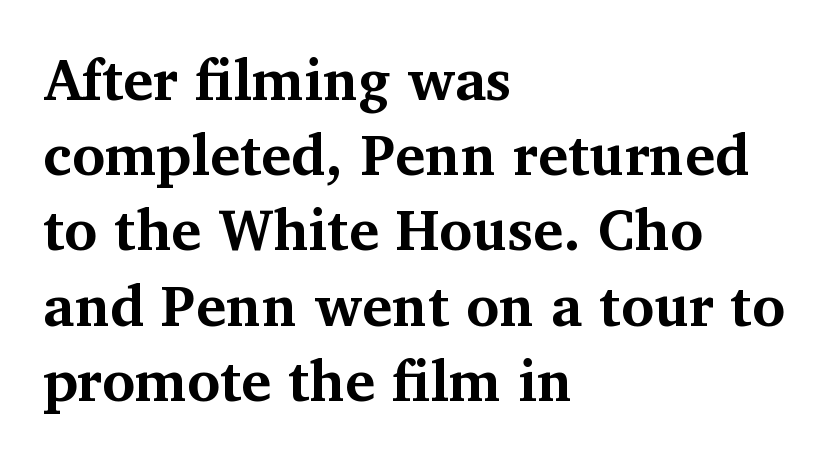
{"serif": "yes", "italic": "no", "bold": "yes", "weight": "bold", "width": "normal", "stroke_contrast": "medium", "x_height": "medium", "monospaced": "no", "underline": "no", "align": "left", "line_spacing": "normal", "line_spacing_ratio": 1.32, "letter_spacing": "normal", "letter_spacing_em": 0.0, "glyph_px": 57}
